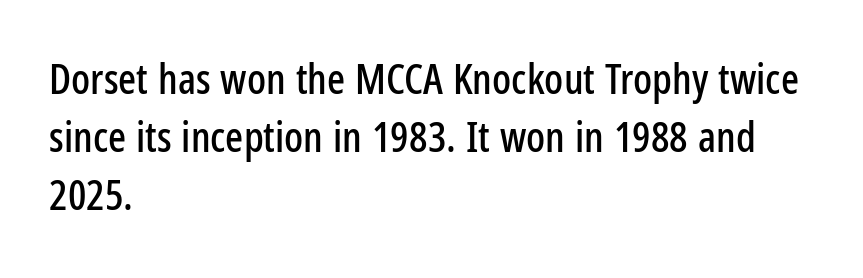
The image shows 42 px condensed sans-serif type, upright; set left-aligned, normal line spacing (1.38x), normal letter spacing, not underlined; low stroke contrast and a medium x-height.
